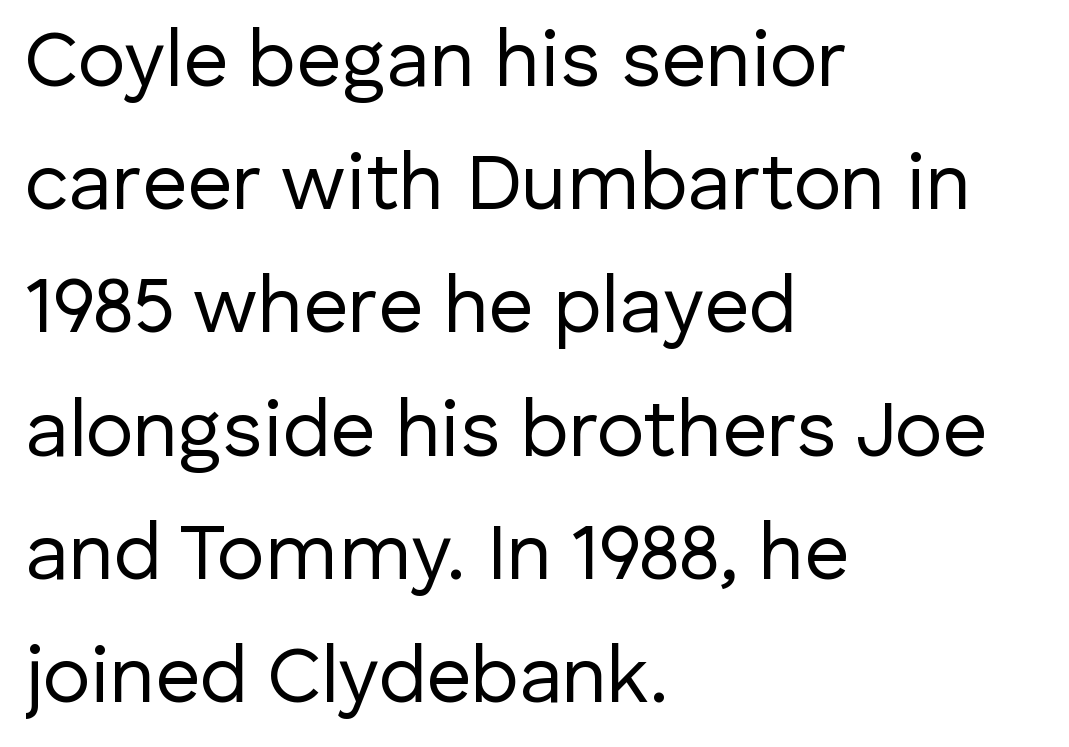
{"serif": "no", "italic": "no", "bold": "no", "weight": "regular", "width": "normal", "stroke_contrast": "low", "x_height": "medium", "monospaced": "no", "underline": "no", "align": "left", "line_spacing": "normal", "line_spacing_ratio": 1.56, "letter_spacing": "normal", "letter_spacing_em": 0.0, "glyph_px": 79}
